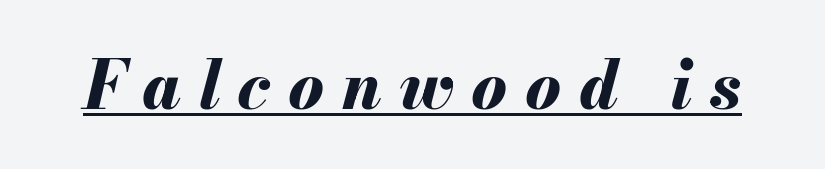
The image shows 67 px bold type, italic (leaning right); set unusually wide letter spacing (+0.26 em), underlined; medium stroke contrast and a small x-height.
